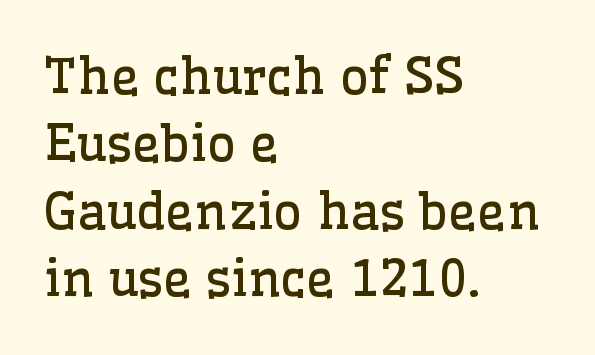
What kind of face is this? One with serifs. If you measured baseline to baseline, you'd find a middling distance. Check under the words: just untouched page. Standard letterfit; no display-style spreading of the glyphs. The passage shown is typed in a proportional face where columns would drift. Teacher's note: observe the even left margin — that is flush-left alignment.
